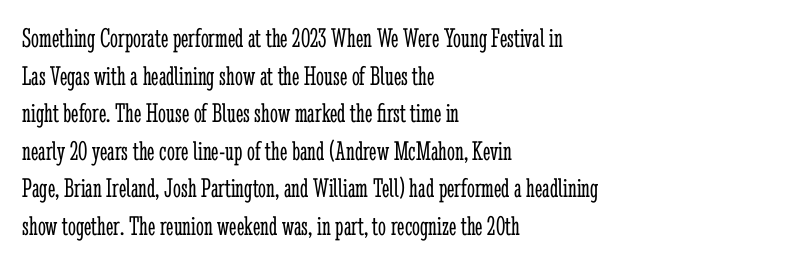
Varying glyph widths throughout — classic text-font behaviour. Font category for this specimen: serif. Plain, unruled lines of type. These lines were composed using upright roman letters. Alignment: flush left.
